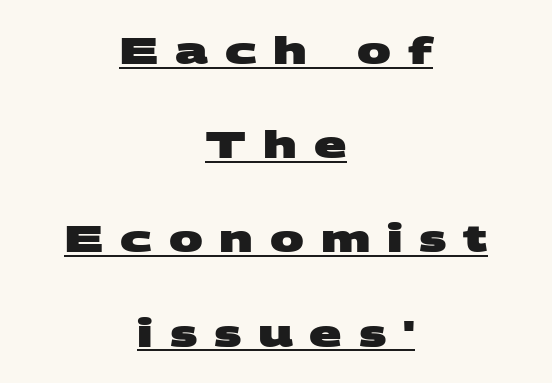
Q: Is the text bold? A: Yes.
Q: Is the typeface a serif or a sans-serif typeface? A: Sans-serif.
Q: Is the text underlined? A: Yes.
Q: How is the paragraph aligned? A: Centered.
Q: Is the spacing between letters normal or unusually wide? A: Unusually wide.
Q: Is the spacing between lines tight, normal or loose? A: Loose.
Q: Width (condensed, normal, or wide)? A: Wide.
Q: Stroke contrast? A: Medium.
Q: x-height? A: Large.
Q: Monospaced? A: No.
